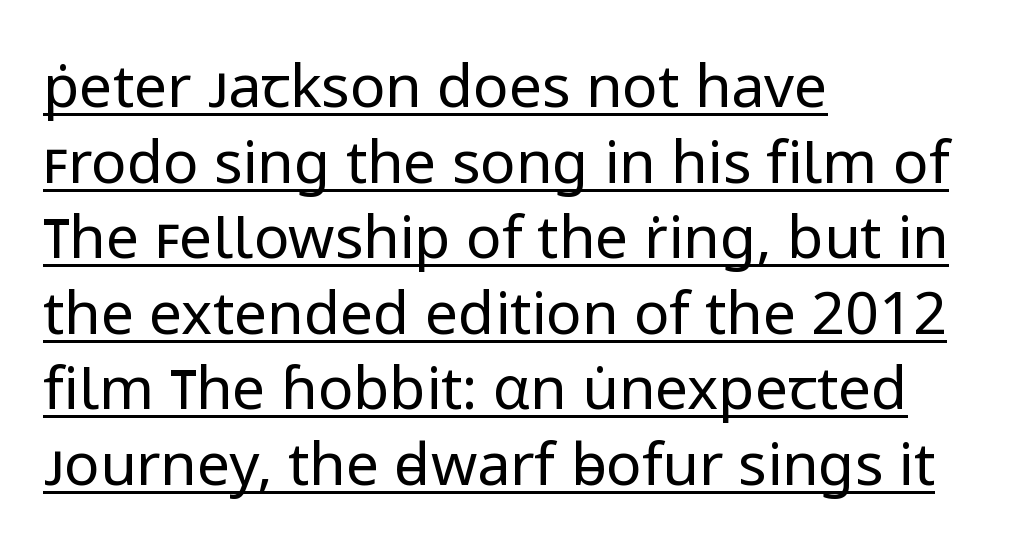
{"serif": "no", "italic": "no", "bold": "no", "weight": "regular", "width": "normal", "stroke_contrast": "low", "x_height": "medium", "monospaced": "no", "underline": "yes", "align": "left", "line_spacing": "normal", "line_spacing_ratio": 1.28, "letter_spacing": "normal", "letter_spacing_em": 0.0, "glyph_px": 59}
